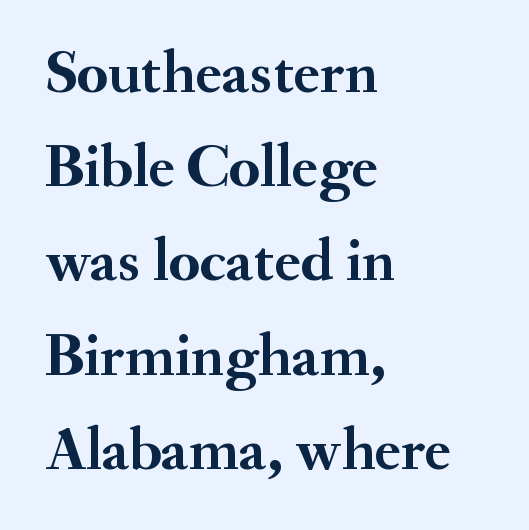
Q: Is the text bold? A: Yes.
Q: Is the text italic (slanted)? A: No, it is upright.
Q: Is the typeface a serif or a sans-serif typeface? A: Serif.
Q: Is the text underlined? A: No.
Q: How is the paragraph aligned? A: Left-aligned.
Q: Is the spacing between letters normal or unusually wide? A: Normal.
Q: Is the spacing between lines tight, normal or loose? A: Normal.
Q: Width (condensed, normal, or wide)? A: Normal.
Q: Stroke contrast? A: Medium.
Q: x-height? A: Small.
Q: Monospaced? A: No.
